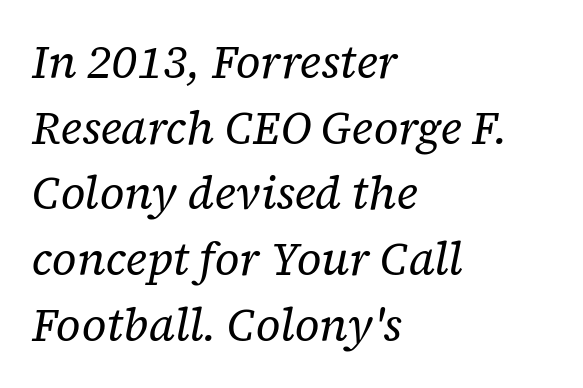
{"serif": "yes", "italic": "yes", "lean": "right", "slant_degrees": 12, "bold": "no", "weight": "regular", "width": "normal", "stroke_contrast": "low", "x_height": "medium", "monospaced": "no", "underline": "no", "align": "left", "line_spacing": "normal", "line_spacing_ratio": 1.46, "letter_spacing": "normal", "letter_spacing_em": 0.0, "glyph_px": 45}
